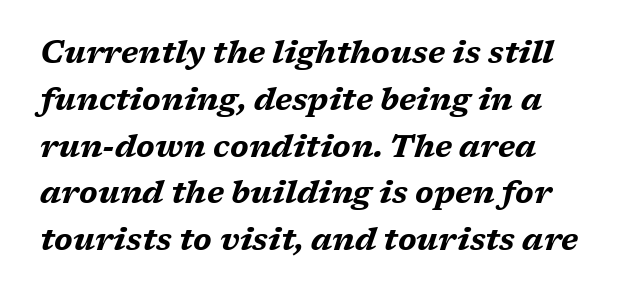
The image shows 31 px bold, wide type, italic (leaning right); set normal line spacing (1.51x), normal letter spacing, not underlined; medium stroke contrast and a medium x-height.
